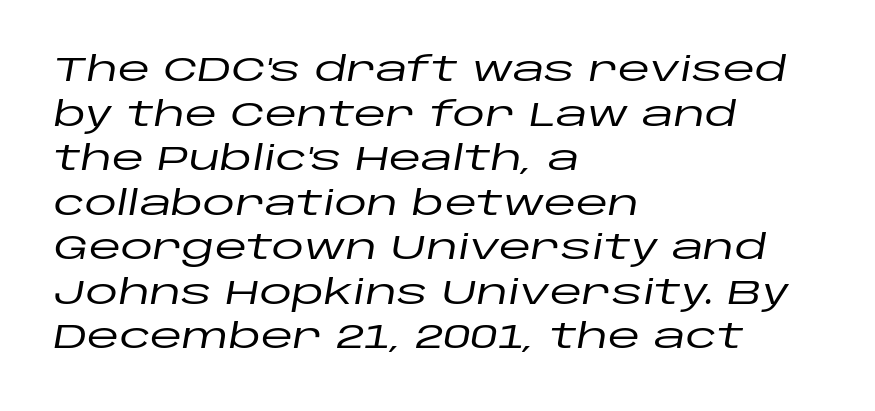
{"italic": "yes", "lean": "right", "slant_degrees": 10, "width": "wide", "stroke_contrast": "low", "x_height": "large", "monospaced": "no", "underline": "no", "align": "left", "line_spacing": "normal", "line_spacing_ratio": 1.35, "letter_spacing": "normal", "letter_spacing_em": 0.0, "glyph_px": 33}
